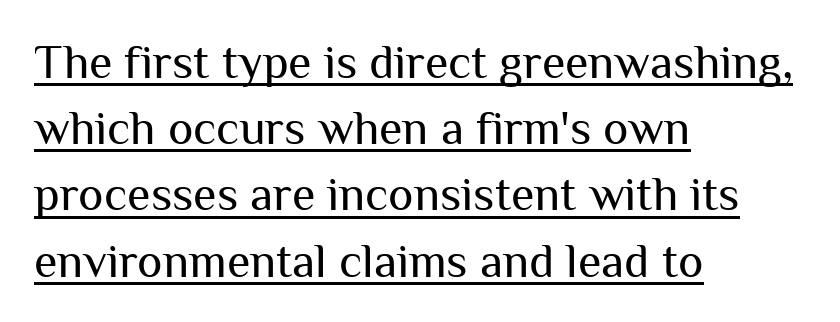
The image shows 48 px regular-weight sans-serif type, upright; set left-aligned, normal line spacing (1.38x), normal letter spacing, underlined; medium stroke contrast and a medium x-height.
